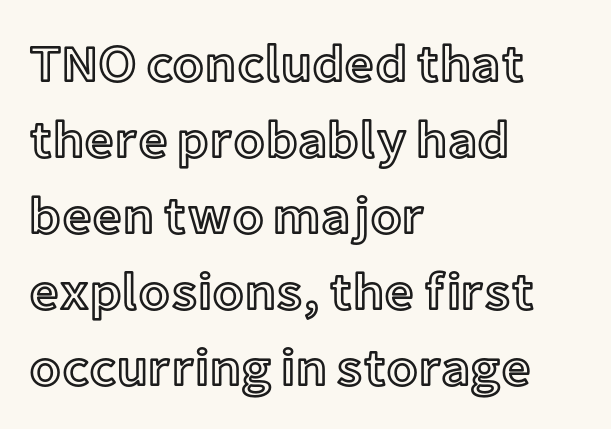
Think of a printed novel: that variable character pitch is what you see here. Left-aligned paragraph, ragged on the right. Observe the ordinary spacing: letters are neighbours, not strangers. The lettering stays uniformly vertical, giving the passage a roman look. The space beneath each line is pristine and unruled. Summary of vertical rhythm: regular, with standard interline spacing.
